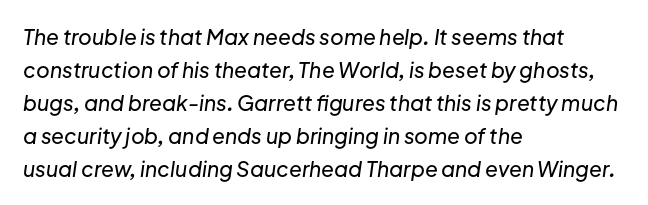
The image shows 21 px text type, italic (leaning right); set left-aligned, normal line spacing (1.57x), normal letter spacing, not underlined.
